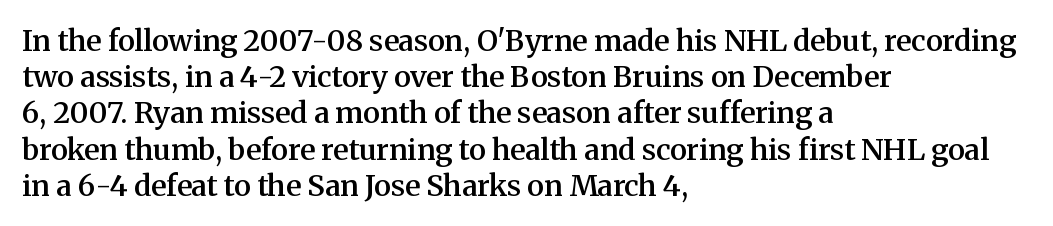
The lines in this sample share a left origin and differ only in where they stop. Every stem runs plumb, perpendicular to the baseline. Regarding leading, the lines here are spaced in the standard way. Default kerning and tracking; the words read as compact shapes.
